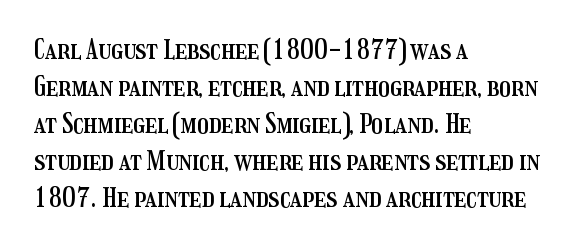
Q: Is the text italic (slanted)? A: No, it is upright.
Q: Is the text underlined? A: No.
Q: How is the paragraph aligned? A: Left-aligned.
Q: Is the spacing between letters normal or unusually wide? A: Normal.
Q: Is the spacing between lines tight, normal or loose? A: Normal.
